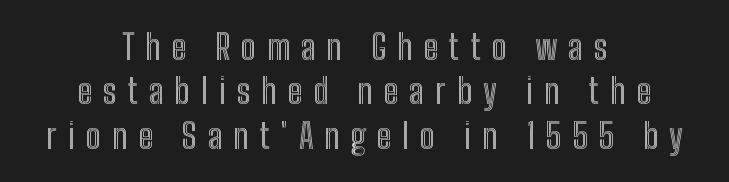
Q: Is the text italic (slanted)? A: No, it is upright.
Q: Is the text underlined? A: No.
Q: How is the paragraph aligned? A: Centered.
Q: Is the spacing between letters normal or unusually wide? A: Unusually wide.
Q: Is the spacing between lines tight, normal or loose? A: Normal.
Q: Width (condensed, normal, or wide)? A: Condensed.
Q: x-height? A: Medium.
Q: Monospaced? A: No.
